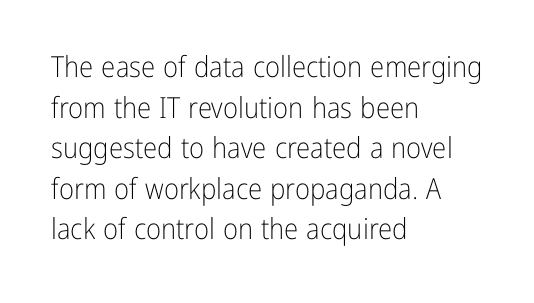
Q: Is the text bold? A: No.
Q: Is the text italic (slanted)? A: No, it is upright.
Q: Is the typeface a serif or a sans-serif typeface? A: Sans-serif.
Q: Is the text underlined? A: No.
Q: How is the paragraph aligned? A: Left-aligned.
Q: Is the spacing between letters normal or unusually wide? A: Normal.
Q: Is the spacing between lines tight, normal or loose? A: Normal.
Q: Width (condensed, normal, or wide)? A: Condensed.
Q: Stroke contrast? A: Low.
Q: x-height? A: Medium.
Q: Monospaced? A: No.
